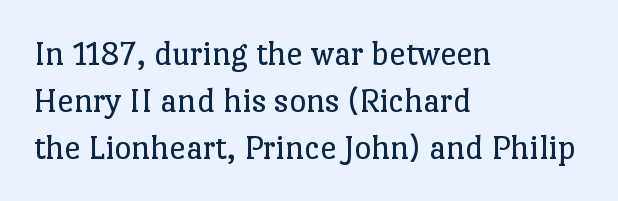
{"serif": "yes", "italic": "no", "bold": "no", "weight": "regular", "width": "normal", "stroke_contrast": "low", "x_height": "medium", "monospaced": "no", "underline": "no", "align": "left", "line_spacing": "normal", "line_spacing_ratio": 1.3, "letter_spacing": "normal", "letter_spacing_em": 0.0, "glyph_px": 36}
